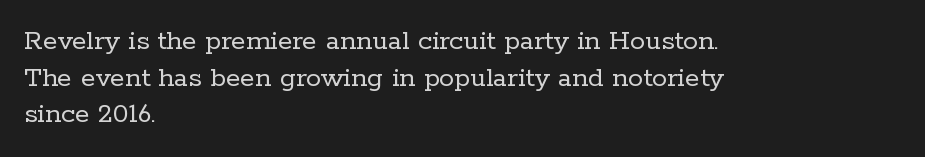
{"serif": "yes", "italic": "no", "bold": "no", "weight": "regular", "width": "normal", "stroke_contrast": "low", "x_height": "medium", "monospaced": "no", "underline": "no", "align": "left", "line_spacing_ratio": 1.22, "letter_spacing": "normal", "letter_spacing_em": 0.0, "glyph_px": 30}
